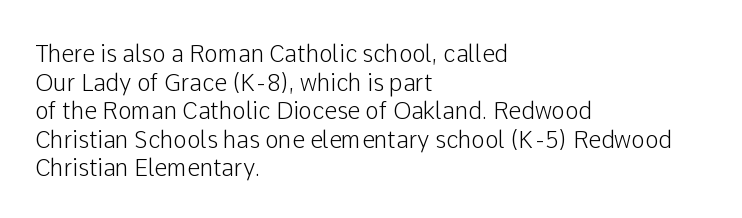
Q: Is the text italic (slanted)? A: No, it is upright.
Q: Is the text underlined? A: No.
Q: How is the paragraph aligned? A: Left-aligned.
Q: Is the spacing between letters normal or unusually wide? A: Normal.
